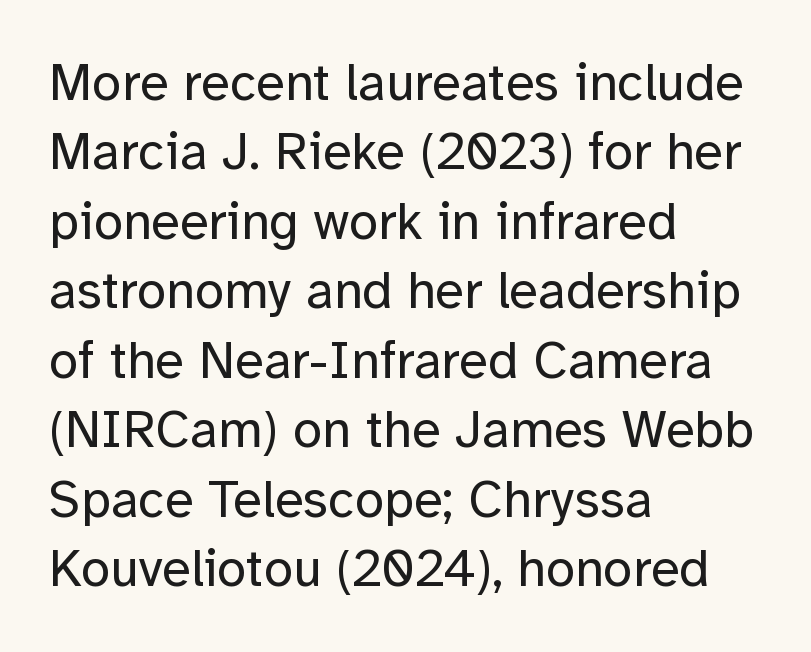
The specimen omits any rule beneath the text block's lines. Line starts are locked; line ends wander. These lines keep a tight, regular rhythm from letter to letter. The lines sit at an ordinary, default distance from one another.
